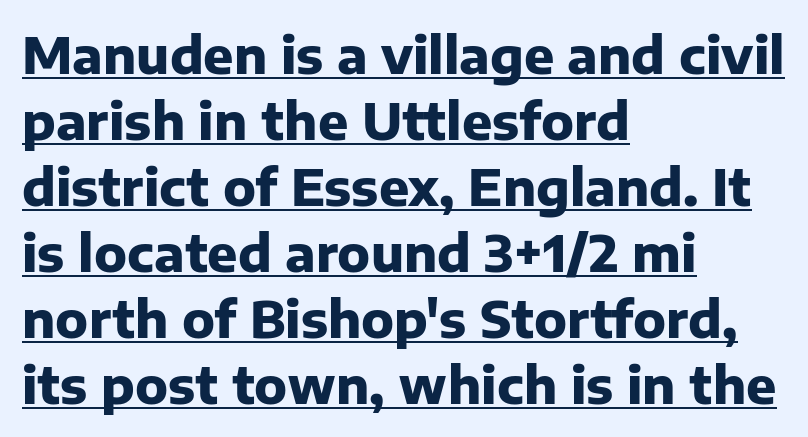
The image shows 50 px heavy sans-serif type, upright; set left-aligned, normal line spacing (1.32x), normal letter spacing, underlined; low stroke contrast and a medium x-height.
